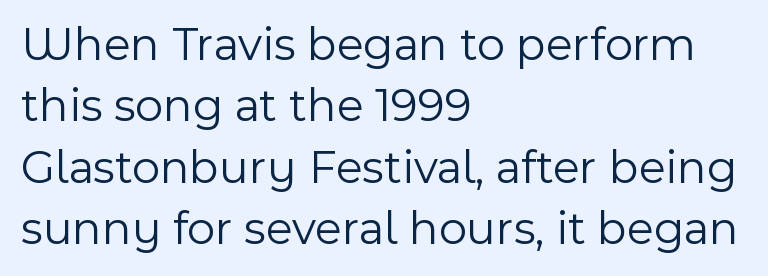
The image shows 48 px light sans-serif type, upright; set left-aligned, normal line spacing (1.28x), normal letter spacing, not underlined; a medium x-height.
